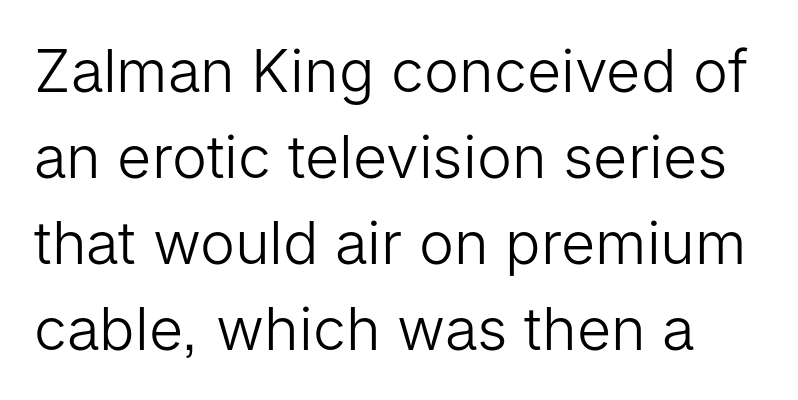
Q: Is the text bold? A: No.
Q: Is the text italic (slanted)? A: No, it is upright.
Q: Is the typeface a serif or a sans-serif typeface? A: Sans-serif.
Q: Is the text underlined? A: No.
Q: Is the spacing between letters normal or unusually wide? A: Normal.
Q: Is the spacing between lines tight, normal or loose? A: Normal.
Q: Width (condensed, normal, or wide)? A: Normal.
Q: Stroke contrast? A: Low.
Q: x-height? A: Medium.
Q: Monospaced? A: No.
